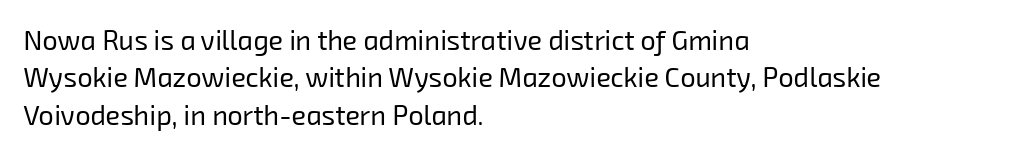
{"bold": "no", "underline": "no", "align": "left", "line_spacing": "normal", "line_spacing_ratio": 1.38, "letter_spacing": "normal", "letter_spacing_em": 0.0, "glyph_px": 27}
